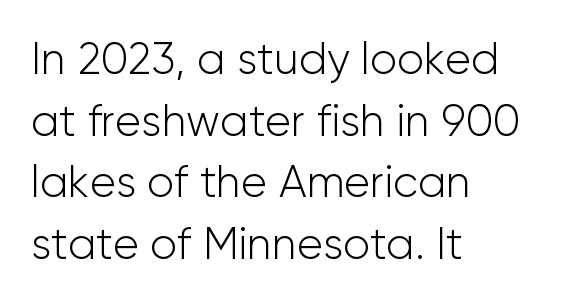
The image shows 44 px light sans-serif type, upright; set left-aligned, normal line spacing (1.4x), normal letter spacing, not underlined; low stroke contrast and a medium x-height.
